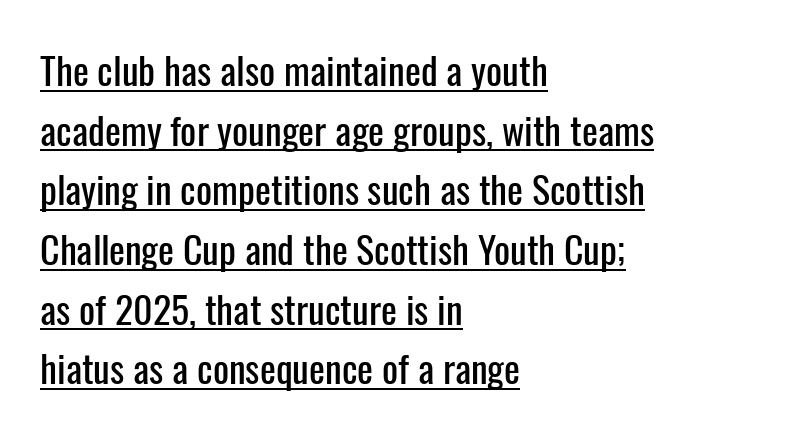
Q: Is the text italic (slanted)? A: No, it is upright.
Q: Is the typeface a serif or a sans-serif typeface? A: Sans-serif.
Q: Is the text underlined? A: Yes.
Q: How is the paragraph aligned? A: Left-aligned.
Q: Is the spacing between letters normal or unusually wide? A: Normal.
Q: Is the spacing between lines tight, normal or loose? A: Normal.
Q: Width (condensed, normal, or wide)? A: Condensed.
Q: Stroke contrast? A: Low.
Q: x-height? A: Medium.
Q: Monospaced? A: No.
